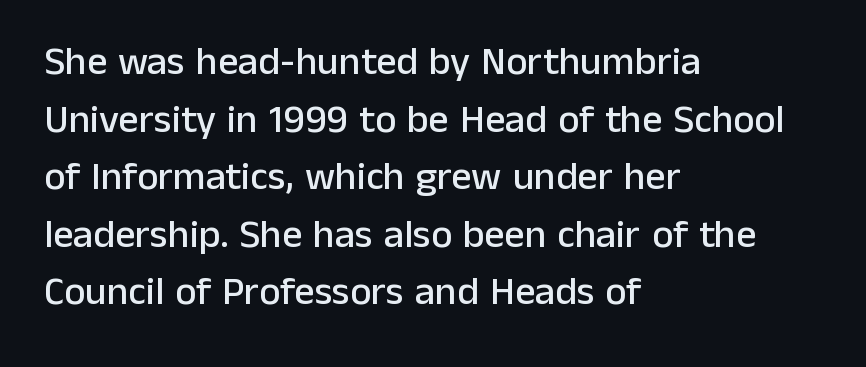
Q: Is the text italic (slanted)? A: No, it is upright.
Q: Is the typeface a serif or a sans-serif typeface? A: Sans-serif.
Q: Is the text underlined? A: No.
Q: How is the paragraph aligned? A: Left-aligned.
Q: Is the spacing between letters normal or unusually wide? A: Normal.
Q: Is the spacing between lines tight, normal or loose? A: Normal.
Q: Width (condensed, normal, or wide)? A: Normal.
Q: Stroke contrast? A: Low.
Q: x-height? A: Medium.
Q: Monospaced? A: No.
